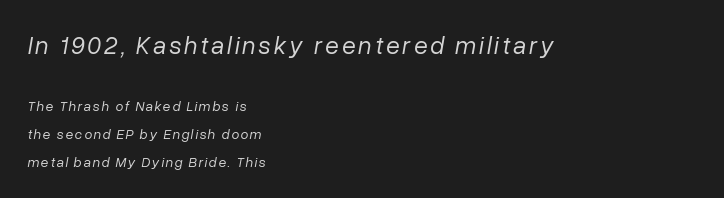
The image shows 25 px text type, italic (leaning right); set left-aligned, loose line spacing (1.98x), not underlined; the first (top) block is 1.79x larger.
